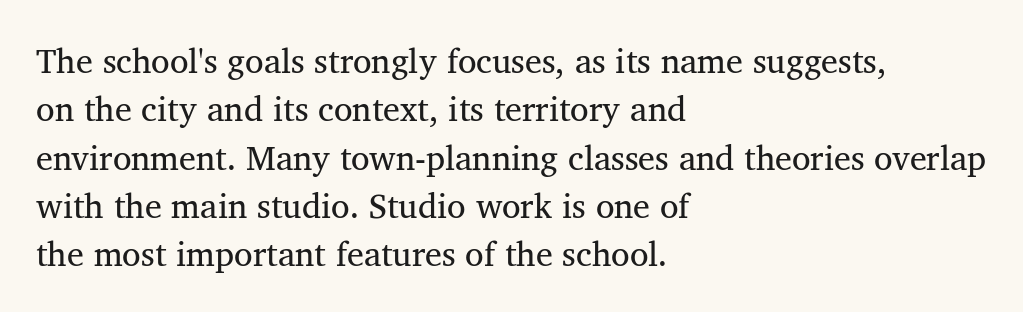
Q: Is the text bold? A: No.
Q: Is the text italic (slanted)? A: No, it is upright.
Q: Is the typeface a serif or a sans-serif typeface? A: Serif.
Q: Is the text underlined? A: No.
Q: How is the paragraph aligned? A: Left-aligned.
Q: Is the spacing between letters normal or unusually wide? A: Normal.
Q: Is the spacing between lines tight, normal or loose? A: Normal.
Q: Width (condensed, normal, or wide)? A: Normal.
Q: Stroke contrast? A: Medium.
Q: x-height? A: Medium.
Q: Monospaced? A: No.
